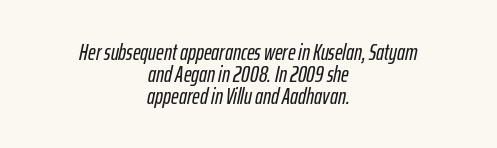
Q: Is the text italic (slanted)? A: Yes, it leans right by about 12 degrees.
Q: Is the text underlined? A: No.
Q: How is the paragraph aligned? A: Centered.
Q: Is the spacing between letters normal or unusually wide? A: Normal.
Q: Is the spacing between lines tight, normal or loose? A: Tight.
